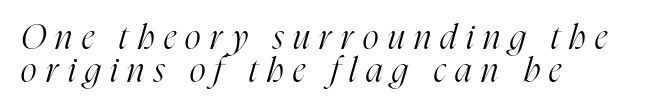
{"serif": "yes", "italic": "yes", "lean": "right", "slant_degrees": 16, "bold": "no", "weight": "light", "width": "condensed", "stroke_contrast": "high", "x_height": "medium", "monospaced": "no", "underline": "no", "align": "left", "line_spacing": "tight", "line_spacing_ratio": 0.98, "letter_spacing": "wide", "letter_spacing_em": 0.28, "glyph_px": 34}
